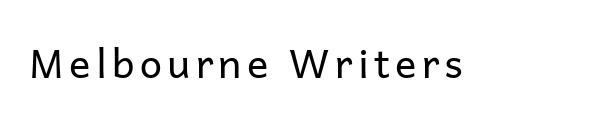
Does the type have serifs? No, each stem ends abruptly. Proportional: the letters do not fall into vertical columns. The space directly below the letters is spotless. The type sits square on the baseline with zero lean. Counters stay open thanks to moderate or lighter strokes.
